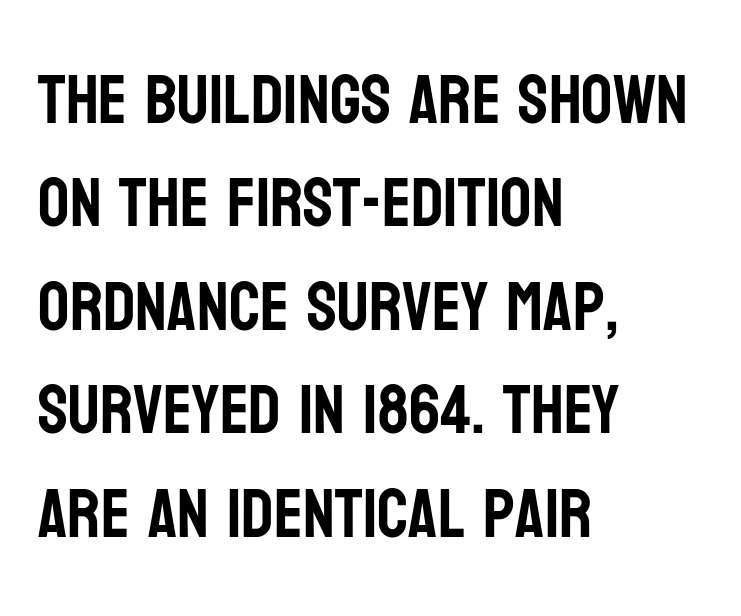
Does the lettering tilt? It doesn't — this is upright. Varying glyph widths throughout — classic text-font behaviour. Glyph-to-glyph distance matches everyday printed text. Stroke terminals: plain, sans-serif. Nobody drew a line under any word here. Quick note: interline space is typical.
